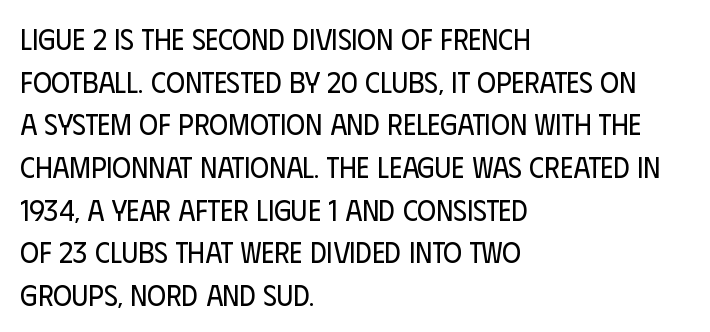
Q: Is the text bold? A: No.
Q: Is the text italic (slanted)? A: No, it is upright.
Q: Is the typeface a serif or a sans-serif typeface? A: Sans-serif.
Q: Is the text underlined? A: No.
Q: How is the paragraph aligned? A: Left-aligned.
Q: Is the spacing between letters normal or unusually wide? A: Normal.
Q: Is the spacing between lines tight, normal or loose? A: Normal.
Q: Width (condensed, normal, or wide)? A: Condensed.
Q: Stroke contrast? A: Low.
Q: x-height? A: Large.
Q: Monospaced? A: No.
